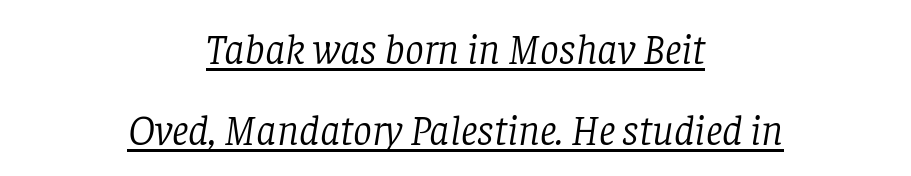
{"serif": "yes", "italic": "yes", "lean": "right", "slant_degrees": 8, "bold": "no", "weight": "light", "width": "normal", "stroke_contrast": "low", "x_height": "large", "monospaced": "no", "underline": "yes", "align": "center", "line_spacing": "loose", "line_spacing_ratio": 1.94, "letter_spacing": "normal", "letter_spacing_em": 0.0, "glyph_px": 42}
